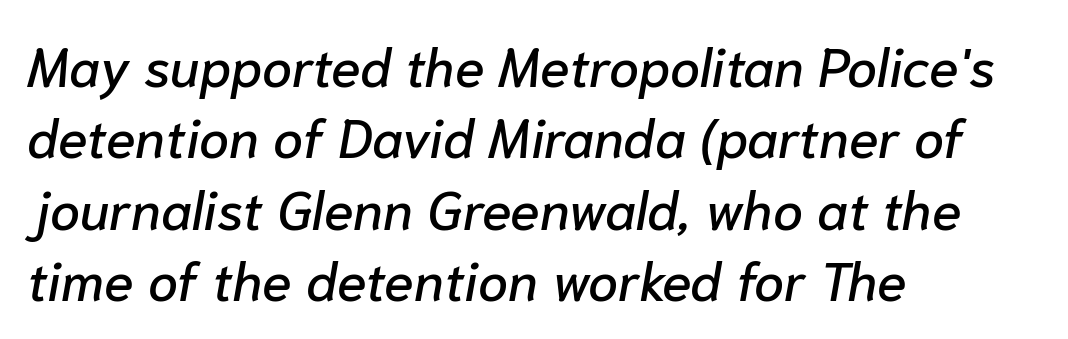
The passage shown leans; its letterforms are oblique. Each row of text sits above clean, open space. Think of a printed novel: that variable character pitch is what you see here. The lines sit at an ordinary, default distance from one another.
